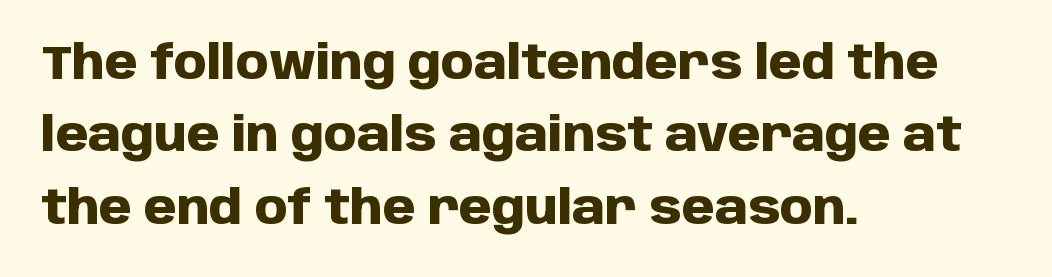
Q: Is the text bold? A: Yes.
Q: Is the text italic (slanted)? A: No, it is upright.
Q: Is the typeface a serif or a sans-serif typeface? A: Sans-serif.
Q: Is the text underlined? A: No.
Q: How is the paragraph aligned? A: Left-aligned.
Q: Is the spacing between letters normal or unusually wide? A: Normal.
Q: Is the spacing between lines tight, normal or loose? A: Normal.
Q: Width (condensed, normal, or wide)? A: Normal.
Q: Stroke contrast? A: Low.
Q: x-height? A: Large.
Q: Monospaced? A: No.
